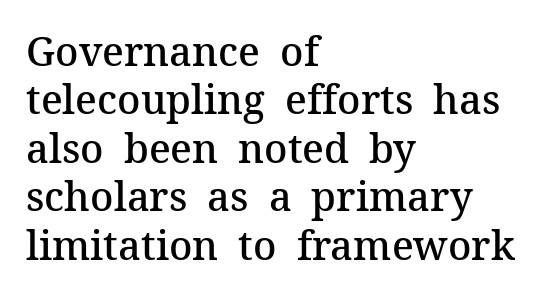
The image shows 40 px semibold serif type, upright; set left-aligned, line spacing 1.21x, normal letter spacing, not underlined; medium stroke contrast and a medium x-height.
